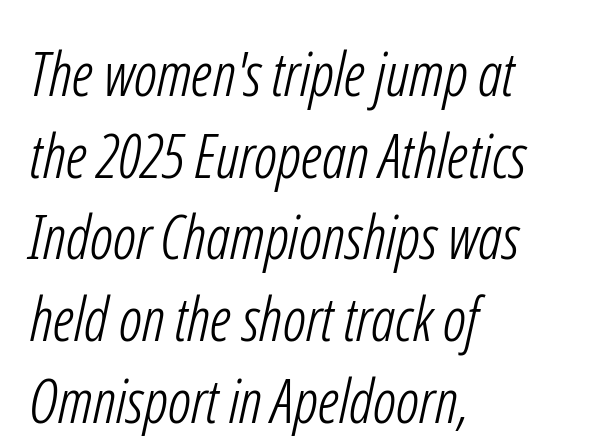
The lines sit at an ordinary, default distance from one another. Standard letterfit; no display-style spreading of the glyphs. Here the designer chose a conventional face with non-uniform glyph widths. Clear beneath every line of the passage. What kind of face is this? One without serifs — a sans.
